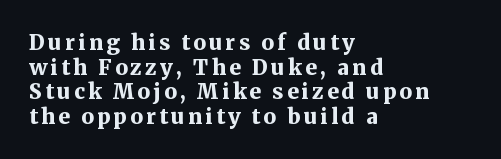
Q: Is the text bold? A: Yes.
Q: Is the text italic (slanted)? A: No, it is upright.
Q: Is the text underlined? A: No.
Q: How is the paragraph aligned? A: Left-aligned.
